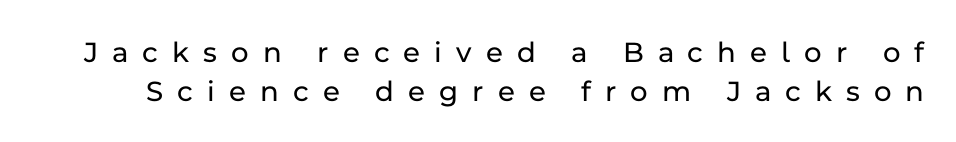
Q: Is the text italic (slanted)? A: No, it is upright.
Q: Is the typeface a serif or a sans-serif typeface? A: Sans-serif.
Q: Is the text underlined? A: No.
Q: Is the spacing between letters normal or unusually wide? A: Unusually wide.
Q: Is the spacing between lines tight, normal or loose? A: Normal.
Q: Width (condensed, normal, or wide)? A: Normal.
Q: Stroke contrast? A: Low.
Q: x-height? A: Medium.
Q: Monospaced? A: No.
